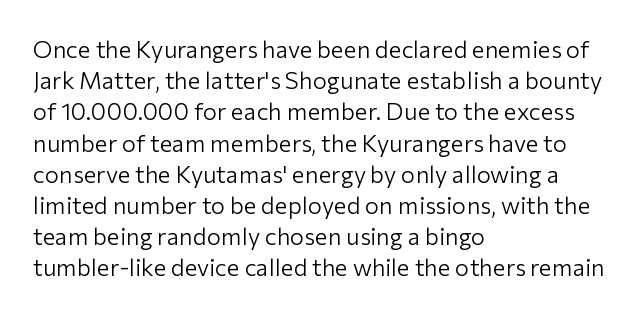
Q: Is the text bold? A: No.
Q: Is the text italic (slanted)? A: No, it is upright.
Q: Is the text underlined? A: No.
Q: How is the paragraph aligned? A: Left-aligned.
Q: Is the spacing between letters normal or unusually wide? A: Normal.
Q: Is the spacing between lines tight, normal or loose? A: Normal.
